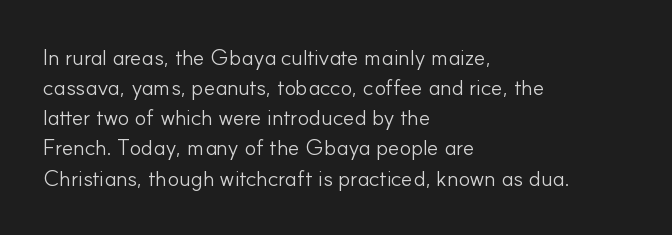
Q: Is the text bold? A: No.
Q: Is the text italic (slanted)? A: No, it is upright.
Q: Is the text underlined? A: No.
Q: How is the paragraph aligned? A: Left-aligned.
Q: Is the spacing between letters normal or unusually wide? A: Normal.
Q: Is the spacing between lines tight, normal or loose? A: Normal.
